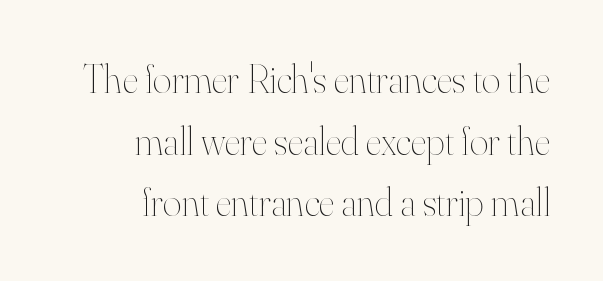
Q: Is the text bold? A: No.
Q: Is the text italic (slanted)? A: No, it is upright.
Q: Is the text underlined? A: No.
Q: How is the paragraph aligned? A: Right-aligned.
Q: Is the spacing between letters normal or unusually wide? A: Normal.
Q: Is the spacing between lines tight, normal or loose? A: Normal.
Q: Width (condensed, normal, or wide)? A: Normal.
Q: Stroke contrast? A: High.
Q: x-height? A: Small.
Q: Monospaced? A: No.
